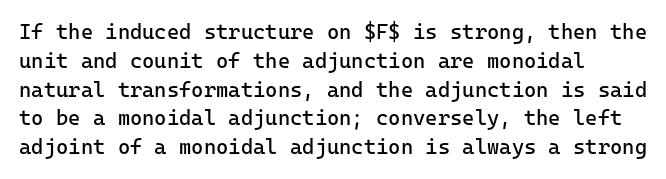
Q: Is the text bold? A: No.
Q: Is the text italic (slanted)? A: No, it is upright.
Q: Is the text underlined? A: No.
Q: Is the spacing between letters normal or unusually wide? A: Normal.
Q: Is the spacing between lines tight, normal or loose? A: Normal.
